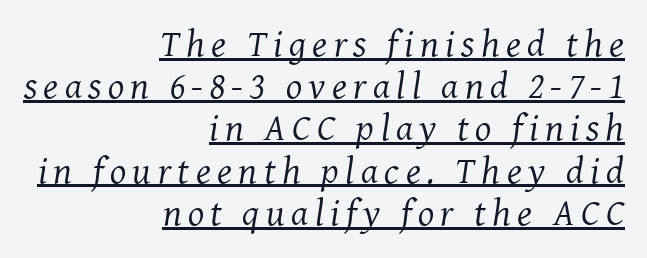
{"serif": "yes", "italic": "yes", "lean": "right", "slant_degrees": 7, "bold": "no", "weight": "regular", "width": "normal", "stroke_contrast": "medium", "x_height": "medium", "monospaced": "no", "underline": "yes", "align": "right", "line_spacing": "tight", "line_spacing_ratio": 1.11, "glyph_px": 38}
